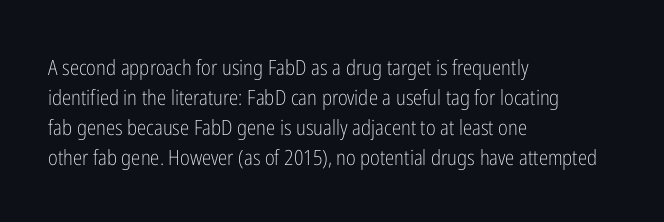
Q: Is the text bold? A: No.
Q: Is the text italic (slanted)? A: No, it is upright.
Q: Is the text underlined? A: No.
Q: How is the paragraph aligned? A: Left-aligned.
Q: Is the spacing between letters normal or unusually wide? A: Normal.
Q: Is the spacing between lines tight, normal or loose? A: Normal.
